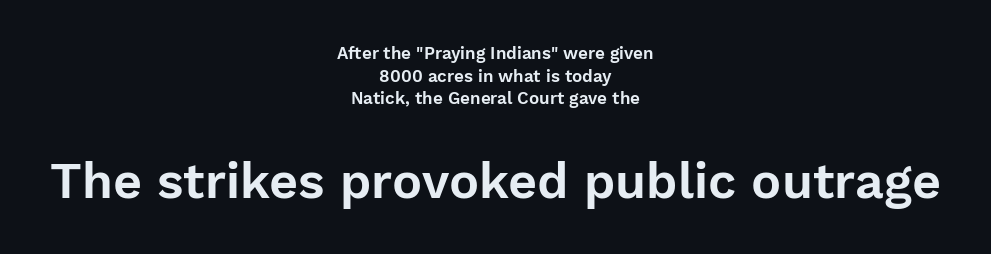
You can tell it's not italic because the verticals are truly vertical. Spacing verdict: proportional, widths tailored to each character. Horizontal alignment here is central, giving a formal, balanced look. These lines sit exactly where default settings would place them.
